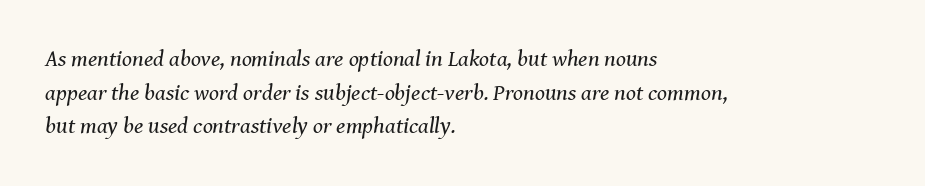
The image shows 23 px text type, italic (leaning right); set left-aligned, normal line spacing (1.46x), normal letter spacing, not underlined.
